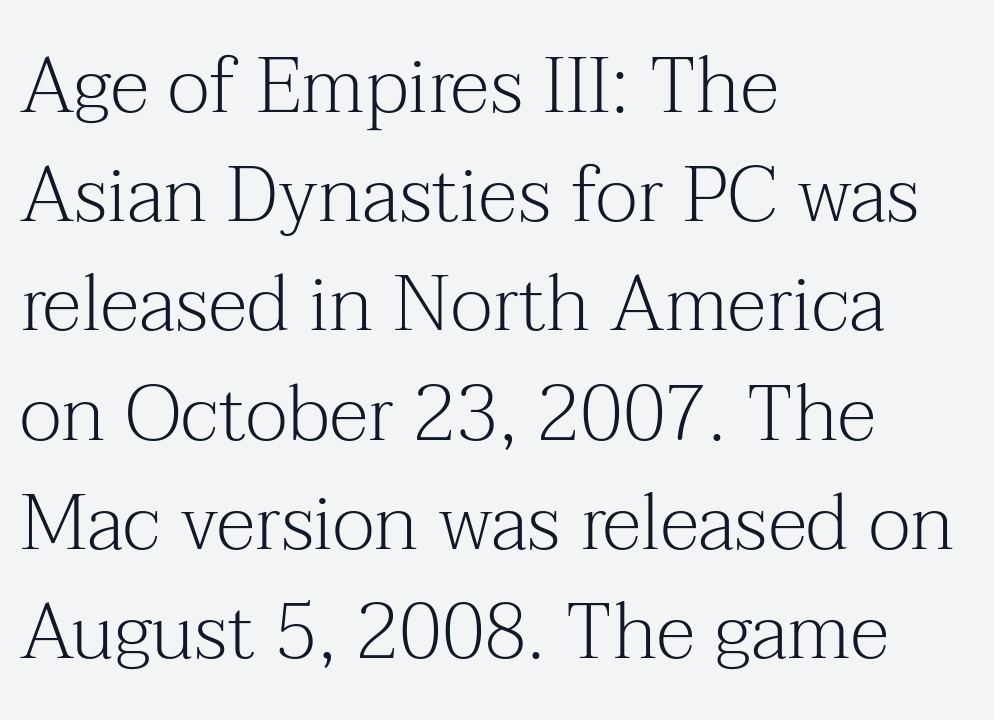
Q: Is the text bold? A: No.
Q: Is the text italic (slanted)? A: No, it is upright.
Q: Is the typeface a serif or a sans-serif typeface? A: Serif.
Q: Is the text underlined? A: No.
Q: How is the paragraph aligned? A: Left-aligned.
Q: Is the spacing between letters normal or unusually wide? A: Normal.
Q: Is the spacing between lines tight, normal or loose? A: Normal.
Q: Width (condensed, normal, or wide)? A: Normal.
Q: Stroke contrast? A: Medium.
Q: x-height? A: Medium.
Q: Monospaced? A: No.
